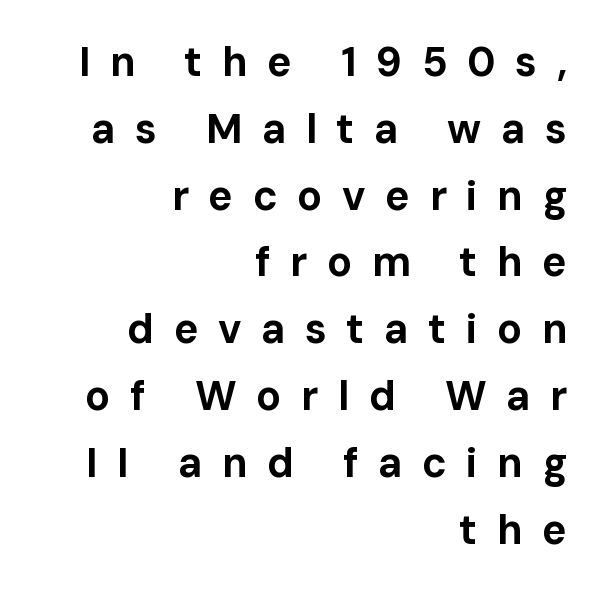
The image shows 41 px bold sans-serif type, upright; set right-aligned, normal line spacing (1.63x), unusually wide letter spacing (+0.48 em), not underlined; low stroke contrast and a medium x-height.
